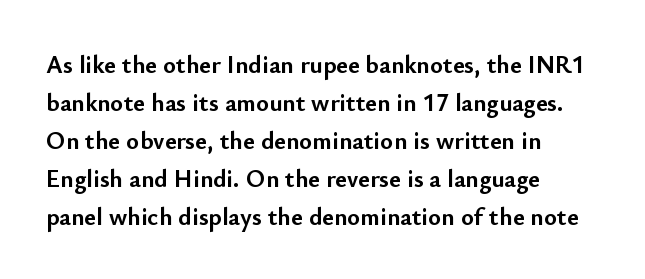
Q: Is the text bold? A: Yes.
Q: Is the text italic (slanted)? A: No, it is upright.
Q: Is the text underlined? A: No.
Q: How is the paragraph aligned? A: Left-aligned.
Q: Is the spacing between letters normal or unusually wide? A: Normal.
Q: Is the spacing between lines tight, normal or loose? A: Normal.
